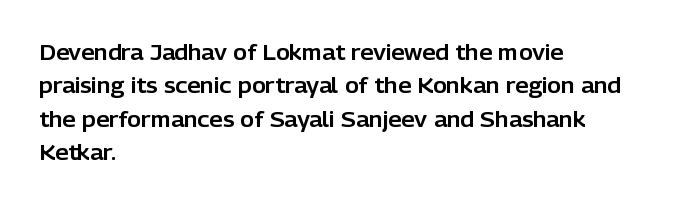
Q: Is the text italic (slanted)? A: No, it is upright.
Q: Is the text underlined? A: No.
Q: How is the paragraph aligned? A: Left-aligned.
Q: Is the spacing between letters normal or unusually wide? A: Normal.
Q: Is the spacing between lines tight, normal or loose? A: Normal.
